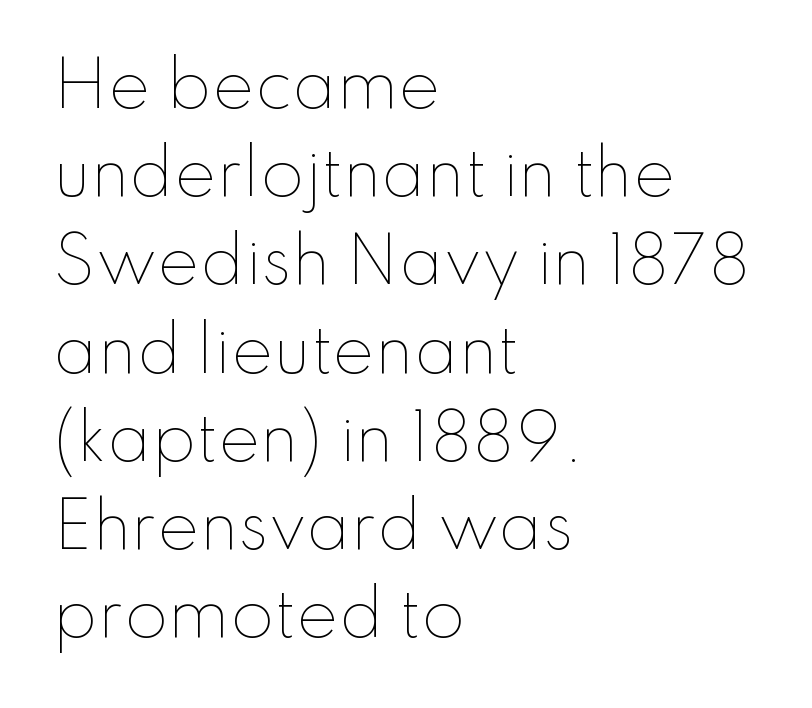
{"italic": "no", "bold": "no", "weight": "thin", "width": "normal", "stroke_contrast": "low", "x_height": "small", "monospaced": "no", "underline": "no", "align": "left", "line_spacing": "normal", "line_spacing_ratio": 1.4, "letter_spacing": "normal", "letter_spacing_em": 0.0, "glyph_px": 63}
